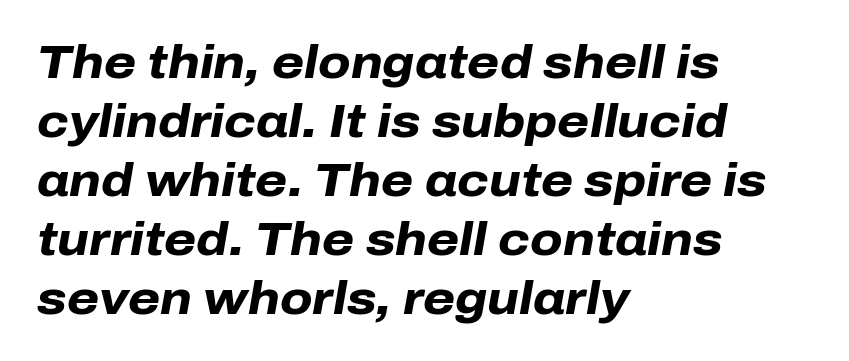
Q: Is the text bold? A: Yes.
Q: Is the text italic (slanted)? A: Yes, it leans right by about 10 degrees.
Q: Is the text underlined? A: No.
Q: How is the paragraph aligned? A: Left-aligned.
Q: Is the spacing between letters normal or unusually wide? A: Normal.
Q: Is the spacing between lines tight, normal or loose? A: Normal.
Q: Width (condensed, normal, or wide)? A: Normal.
Q: Stroke contrast? A: Low.
Q: x-height? A: Medium.
Q: Monospaced? A: No.
